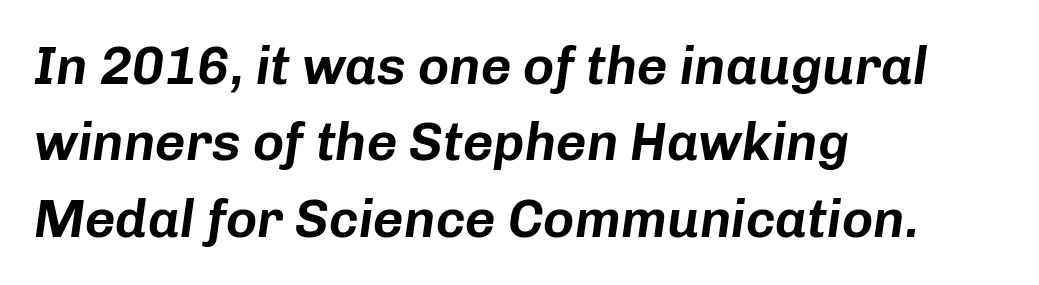
{"italic": "yes", "lean": "right", "slant_degrees": 8, "width": "normal", "stroke_contrast": "low", "x_height": "medium", "monospaced": "no", "underline": "no", "align": "left", "line_spacing": "normal", "line_spacing_ratio": 1.44, "letter_spacing": "normal", "letter_spacing_em": 0.0, "glyph_px": 53}
